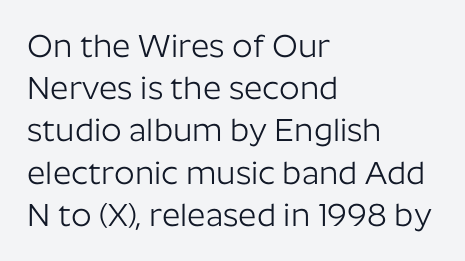
The paragraph shown leans on its left margin. Characters remain perfectly vertical along every line. The passage shown has conventional tracking throughout. Nothing heavy about these letters — not bold at all. These lines are composed in type without serifs. Only glyphs here, with clear space below each row.
